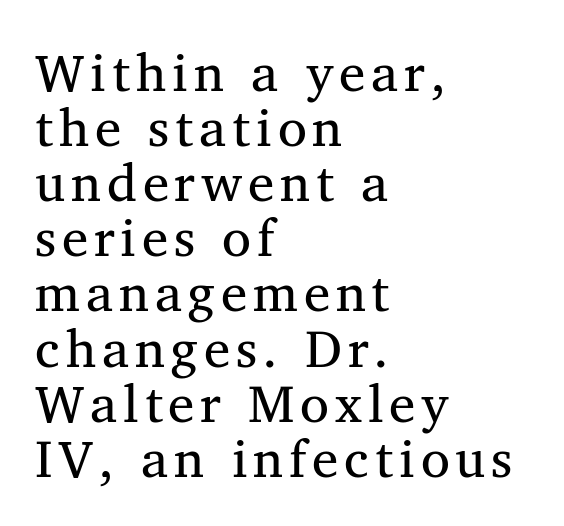
Is the type heavy? It reads as light-to-regular instead. You could barely slide anything between these rows. Serifs: yes, visible at the terminals of the letterforms. These lines are rendered in a variable-pitch font.
